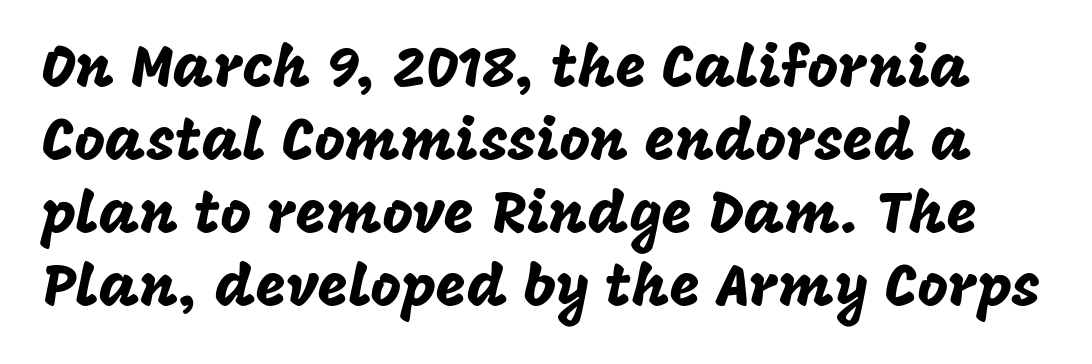
{"serif": "no", "width": "normal", "stroke_contrast": "low", "x_height": "large", "monospaced": "no", "underline": "no", "line_spacing_ratio": 1.24, "letter_spacing": "normal", "letter_spacing_em": 0.0, "glyph_px": 59}
